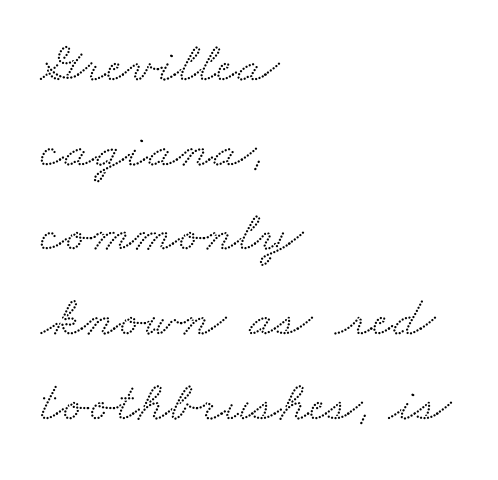
The image shows 58 px wide serif type; set left-aligned, normal line spacing (1.46x), normal letter spacing, not underlined; medium stroke contrast and a small x-height.
